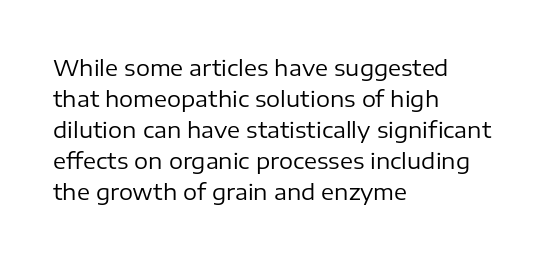
Q: Is the text bold? A: No.
Q: Is the text italic (slanted)? A: No, it is upright.
Q: Is the text underlined? A: No.
Q: How is the paragraph aligned? A: Left-aligned.
Q: Is the spacing between letters normal or unusually wide? A: Normal.
Q: Is the spacing between lines tight, normal or loose? A: Normal.
